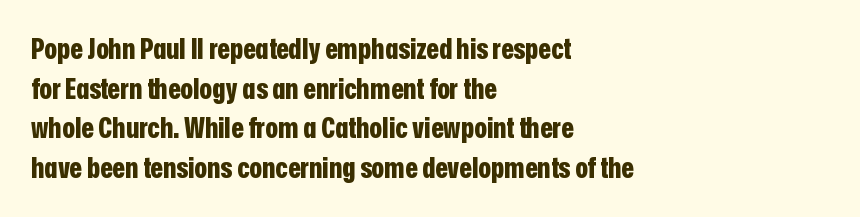
The type is set solid horizontally, with unmodified tracking. Summary of vertical rhythm: regular, with standard interline spacing. Notice how the stems are strictly vertical — no italics here. Glance below the letters and you will spot only blank space. Do the characters align in a grid? No, the font is proportional.
